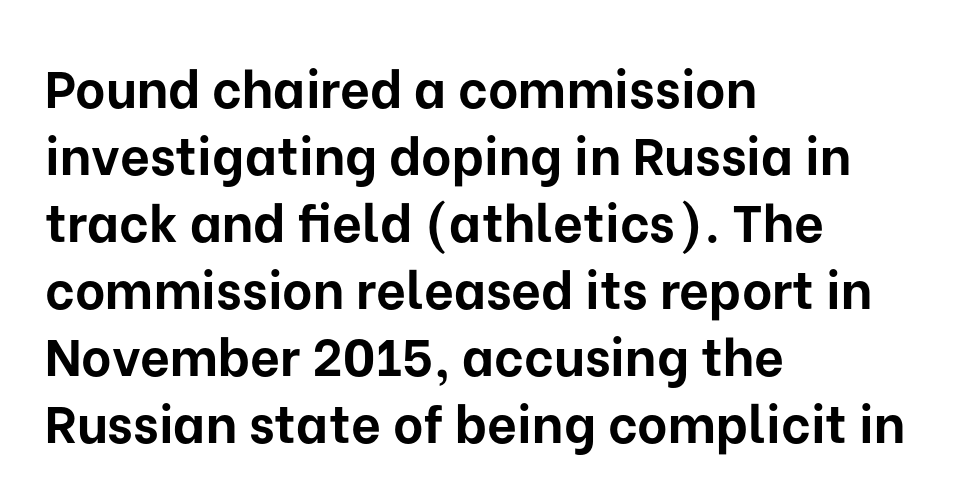
{"serif": "no", "italic": "no", "bold": "yes", "weight": "bold", "width": "normal", "stroke_contrast": "low", "x_height": "medium", "monospaced": "no", "underline": "no", "align": "left", "line_spacing": "normal", "line_spacing_ratio": 1.29, "letter_spacing": "normal", "letter_spacing_em": 0.0, "glyph_px": 52}
